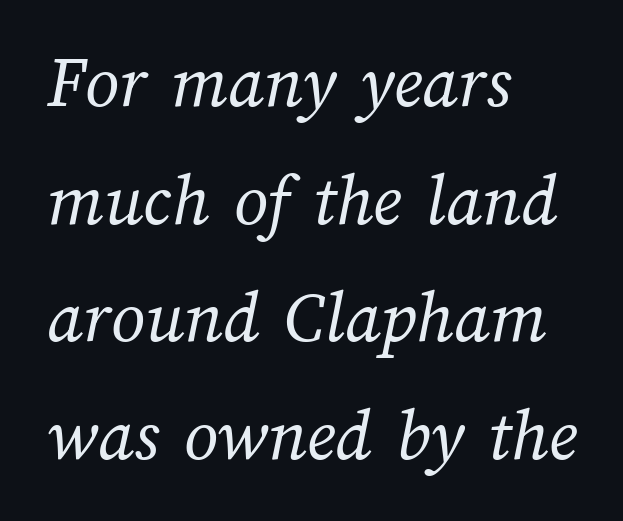
{"bold": "no", "weight": "regular", "width": "normal", "stroke_contrast": "medium", "x_height": "medium", "monospaced": "no", "underline": "no", "align": "left", "line_spacing": "normal", "line_spacing_ratio": 1.57, "letter_spacing": "normal", "letter_spacing_em": 0.0, "glyph_px": 75}
